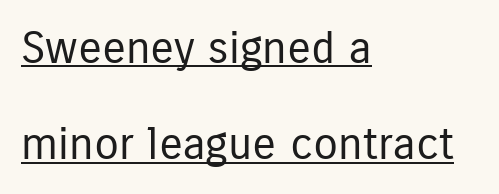
Q: Is the text bold? A: No.
Q: Is the text italic (slanted)? A: No, it is upright.
Q: Is the typeface a serif or a sans-serif typeface? A: Sans-serif.
Q: Is the text underlined? A: Yes.
Q: How is the paragraph aligned? A: Left-aligned.
Q: Is the spacing between letters normal or unusually wide? A: Normal.
Q: Is the spacing between lines tight, normal or loose? A: Loose.
Q: Width (condensed, normal, or wide)? A: Condensed.
Q: Stroke contrast? A: Low.
Q: x-height? A: Medium.
Q: Monospaced? A: No.
